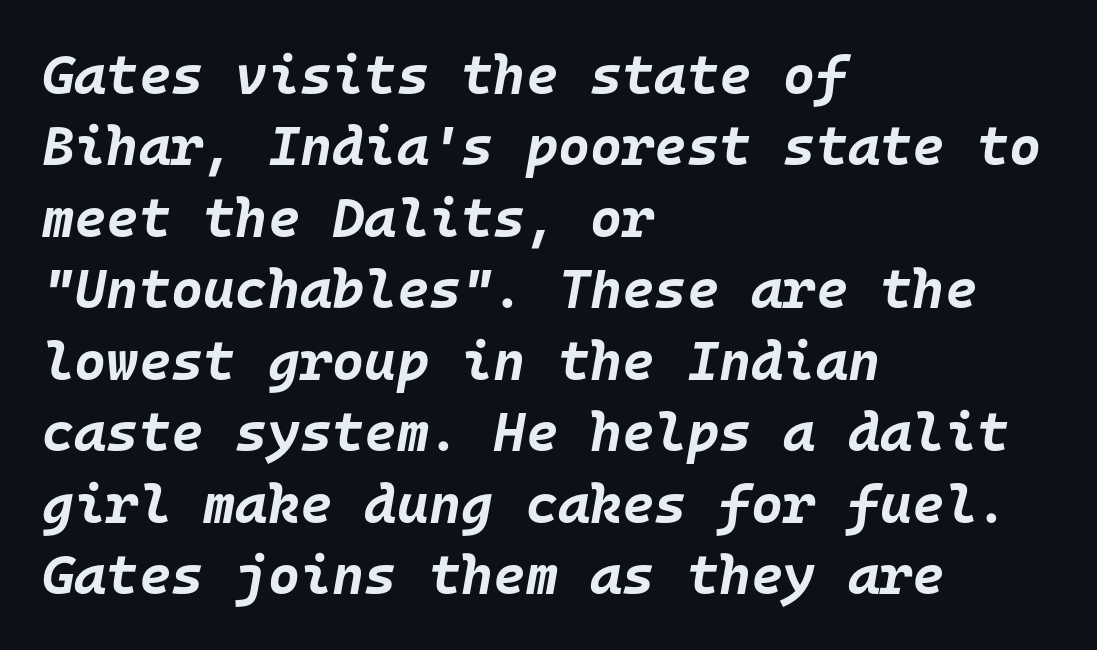
Q: Is the text bold? A: Yes.
Q: Is the text italic (slanted)? A: Yes, it leans right by about 10 degrees.
Q: Is the text underlined? A: No.
Q: How is the paragraph aligned? A: Left-aligned.
Q: Is the spacing between letters normal or unusually wide? A: Normal.
Q: Is the spacing between lines tight, normal or loose? A: Normal.
Q: Width (condensed, normal, or wide)? A: Normal.
Q: Stroke contrast? A: Low.
Q: x-height? A: Large.
Q: Monospaced? A: Yes.
